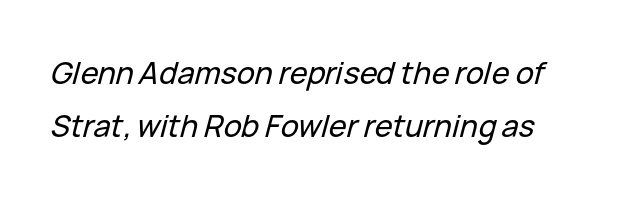
This sample has the flowing, uneven cadence of proportional lettering. Here the glyphs are tracked normally, forming tight word shapes. Rule under the text: the space is simply empty. In terms of posture, this sample is oblique.
